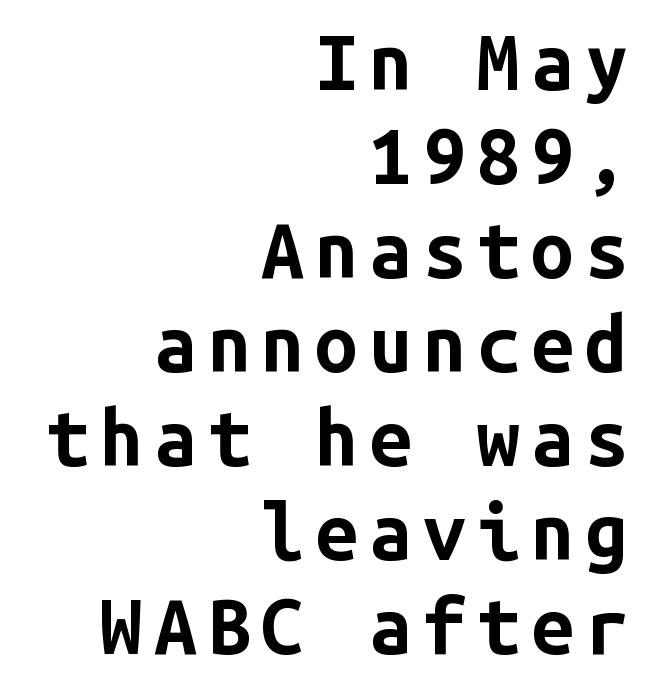
Q: Is the text bold? A: Yes.
Q: Is the text italic (slanted)? A: No, it is upright.
Q: Is the typeface a serif or a sans-serif typeface? A: Sans-serif.
Q: Is the text underlined? A: No.
Q: How is the paragraph aligned? A: Right-aligned.
Q: Width (condensed, normal, or wide)? A: Normal.
Q: Stroke contrast? A: Low.
Q: x-height? A: Medium.
Q: Monospaced? A: Yes.
